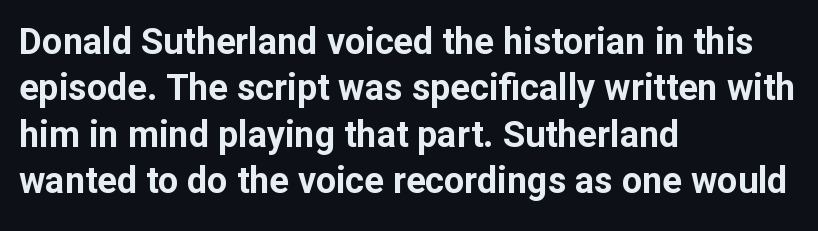
Q: Is the text bold? A: Yes.
Q: Is the text italic (slanted)? A: No, it is upright.
Q: Is the typeface a serif or a sans-serif typeface? A: Sans-serif.
Q: Is the text underlined? A: No.
Q: How is the paragraph aligned? A: Left-aligned.
Q: Is the spacing between letters normal or unusually wide? A: Normal.
Q: Is the spacing between lines tight, normal or loose? A: Normal.
Q: Width (condensed, normal, or wide)? A: Normal.
Q: Stroke contrast? A: Low.
Q: x-height? A: Medium.
Q: Monospaced? A: No.
